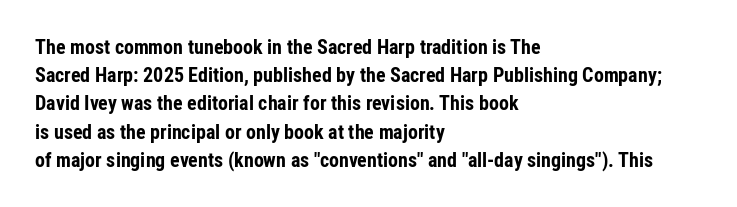
The image shows 20 px bold type, upright; set left-aligned, normal line spacing (1.41x), normal letter spacing, not underlined.
